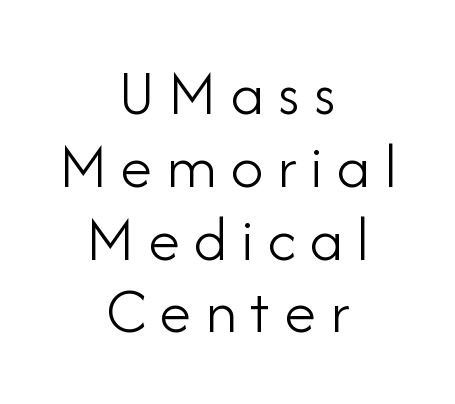
Q: Is the text bold? A: No.
Q: Is the text italic (slanted)? A: No, it is upright.
Q: Is the typeface a serif or a sans-serif typeface? A: Sans-serif.
Q: Is the text underlined? A: No.
Q: How is the paragraph aligned? A: Centered.
Q: Is the spacing between letters normal or unusually wide? A: Unusually wide.
Q: Is the spacing between lines tight, normal or loose? A: Tight.
Q: Width (condensed, normal, or wide)? A: Normal.
Q: Stroke contrast? A: Low.
Q: x-height? A: Small.
Q: Monospaced? A: No.
